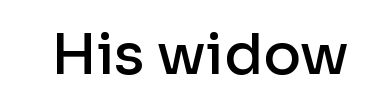
The image shows 56 px semibold sans-serif type, upright; set normal letter spacing, not underlined; low stroke contrast and a medium x-height.
